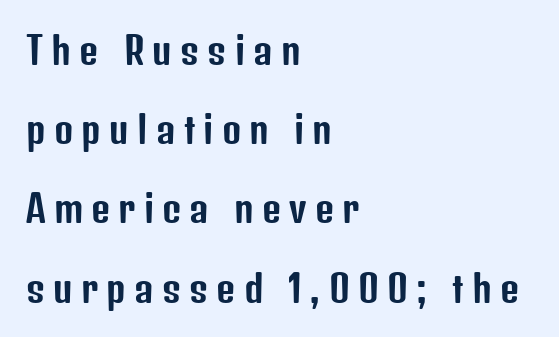
{"serif": "no", "italic": "no", "width": "condensed", "stroke_contrast": "low", "x_height": "medium", "monospaced": "no", "underline": "no", "align": "left", "line_spacing": "loose", "line_spacing_ratio": 2.14, "letter_spacing": "wide", "letter_spacing_em": 0.22, "glyph_px": 37}
